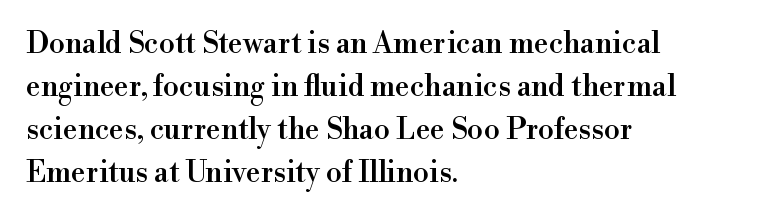
{"serif": "yes", "italic": "no", "width": "normal", "x_height": "small", "monospaced": "no", "underline": "no", "align": "left", "line_spacing": "normal", "line_spacing_ratio": 1.48, "letter_spacing": "normal", "letter_spacing_em": 0.0, "glyph_px": 29}
